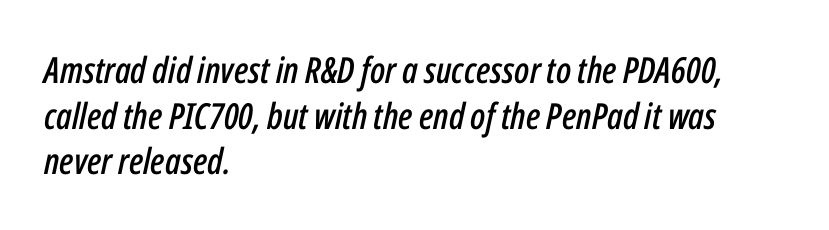
The image shows 36 px condensed type, italic (leaning right); set left-aligned, normal line spacing (1.27x), normal letter spacing, not underlined; low stroke contrast and a medium x-height.
